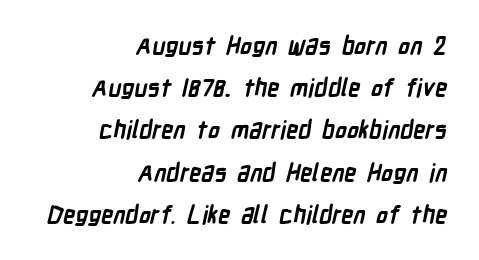
No extra tracking has been applied to these lines. Descenders hang freely into open space. The rag falls on the left side of this text block. Typographic density is high because the face is bold.
